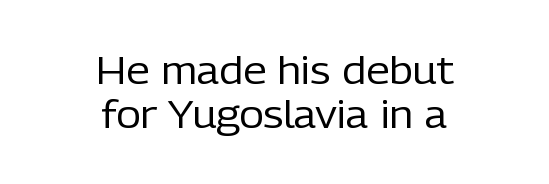
Tracking value appears to be zero — textbook default spacing. The gap between lines stays unmarked. The line-height multiplier appears low, near solid setting. Character widths vary here, with narrow letters taking less room than wide ones.
